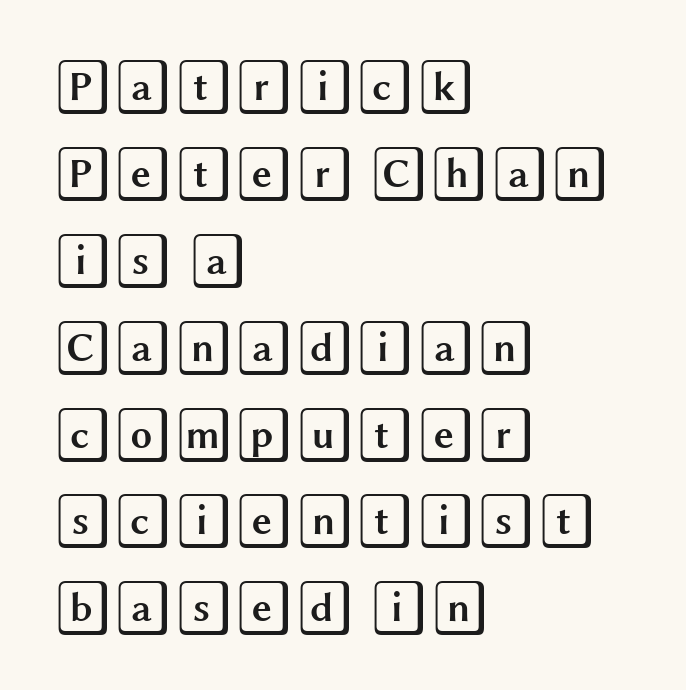
If you drew a ruler down the left edge, every line would touch it. This sample keeps an unexceptional amount of space between lines. Default kerning and tracking; the words read as compact shapes. Nope, not italic — everything's standing straight. A bare baseline throughout the passage.
